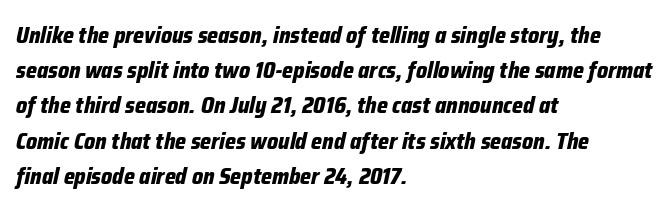
The image shows 23 px bold type, italic (leaning right); set left-aligned, normal line spacing (1.53x), normal letter spacing, not underlined.
